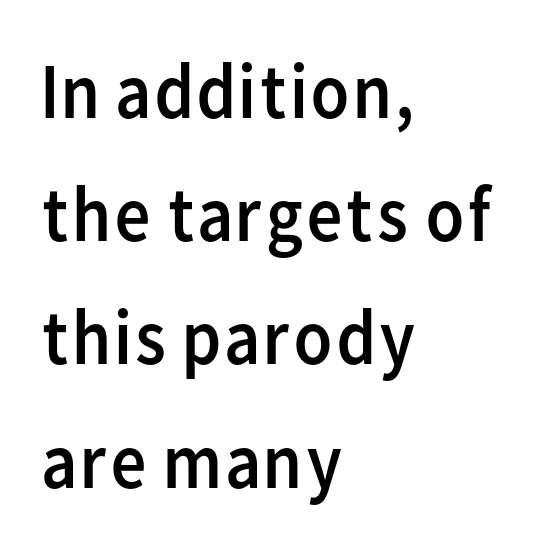
The image shows 79 px regular-weight sans-serif type, upright; set left-aligned, normal line spacing (1.56x), normal letter spacing, not underlined; low stroke contrast and a medium x-height.
